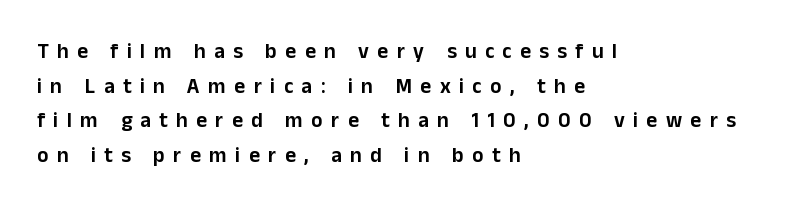
The image shows 21 px text type, upright; set left-aligned, normal line spacing (1.65x), unusually wide letter spacing (+0.4 em), not underlined.
